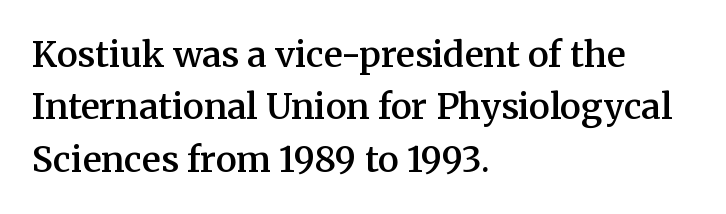
Q: Is the text bold? A: Semi-bold.
Q: Is the text italic (slanted)? A: No, it is upright.
Q: Is the typeface a serif or a sans-serif typeface? A: Serif.
Q: Is the text underlined? A: No.
Q: How is the paragraph aligned? A: Left-aligned.
Q: Is the spacing between letters normal or unusually wide? A: Normal.
Q: Is the spacing between lines tight, normal or loose? A: Normal.
Q: Width (condensed, normal, or wide)? A: Normal.
Q: Stroke contrast? A: Medium.
Q: x-height? A: Medium.
Q: Monospaced? A: No.
